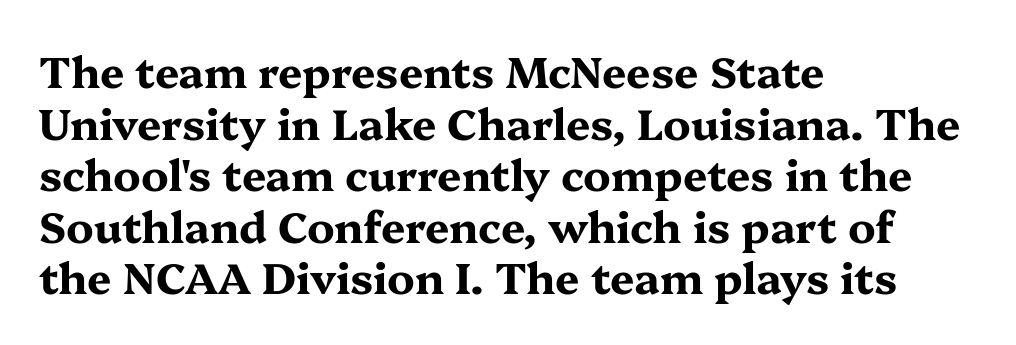
The image shows 43 px bold, wide serif type, upright; set left-aligned, line spacing 1.2x, normal letter spacing, not underlined; medium stroke contrast and a medium x-height.
